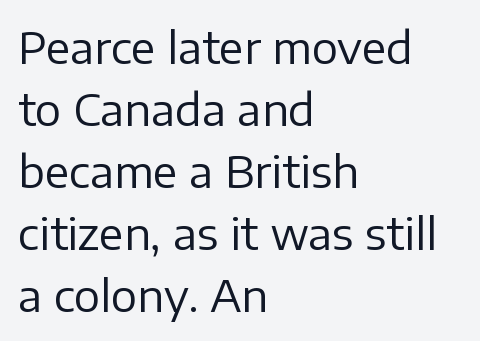
{"serif": "no", "italic": "no", "bold": "no", "weight": "regular", "width": "normal", "stroke_contrast": "low", "x_height": "medium", "monospaced": "no", "underline": "no", "align": "left", "line_spacing": "normal", "line_spacing_ratio": 1.41, "letter_spacing": "normal", "letter_spacing_em": 0.0, "glyph_px": 44}
